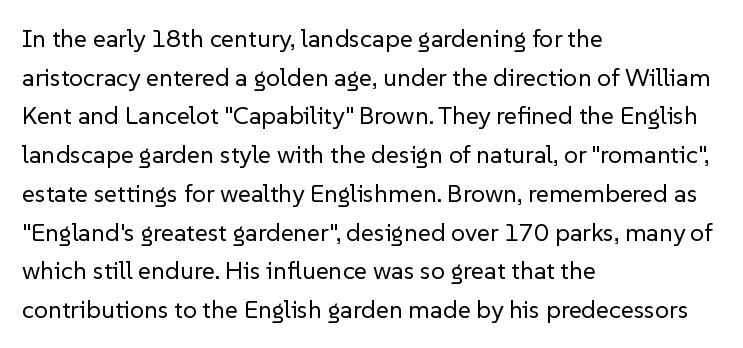
The image shows 25 px text type, upright; set left-aligned, normal line spacing (1.55x), normal letter spacing, not underlined.
